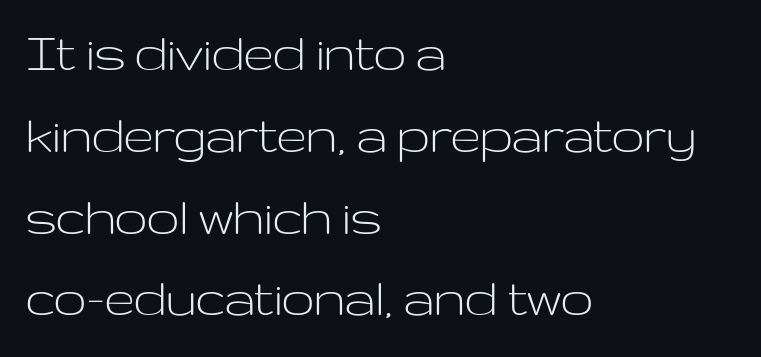
Q: Is the text bold? A: No.
Q: Is the text italic (slanted)? A: No, it is upright.
Q: Is the typeface a serif or a sans-serif typeface? A: Sans-serif.
Q: Is the text underlined? A: No.
Q: How is the paragraph aligned? A: Left-aligned.
Q: Is the spacing between letters normal or unusually wide? A: Normal.
Q: Is the spacing between lines tight, normal or loose? A: Normal.
Q: Width (condensed, normal, or wide)? A: Wide.
Q: Stroke contrast? A: Low.
Q: x-height? A: Medium.
Q: Monospaced? A: No.
